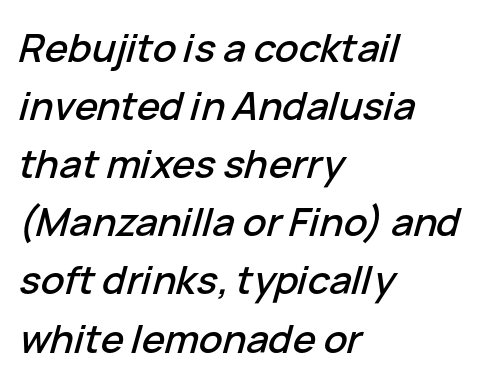
Between one letter and the next there's only the usual sliver of space. Every row of glyphs begins at an identical x-position on the left. Check under the words: just untouched page. Would a proofreader flag this as italicized? Yes.
